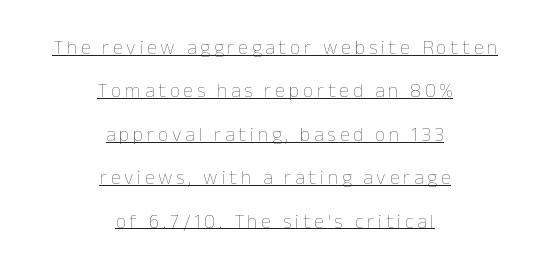
Q: Is the text bold? A: No.
Q: Is the text italic (slanted)? A: No, it is upright.
Q: Is the text underlined? A: Yes.
Q: How is the paragraph aligned? A: Centered.
Q: Is the spacing between lines tight, normal or loose? A: Loose.
